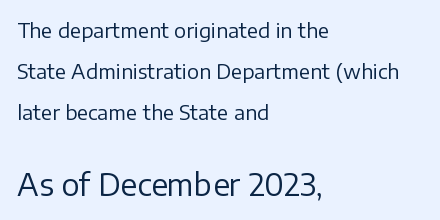
The image shows 30 px regular-weight sans-serif type, upright; set left-aligned, loose line spacing (2.06x), normal letter spacing, not underlined; the second (bottom) block is 1.5x larger; low stroke contrast and a medium x-height.
